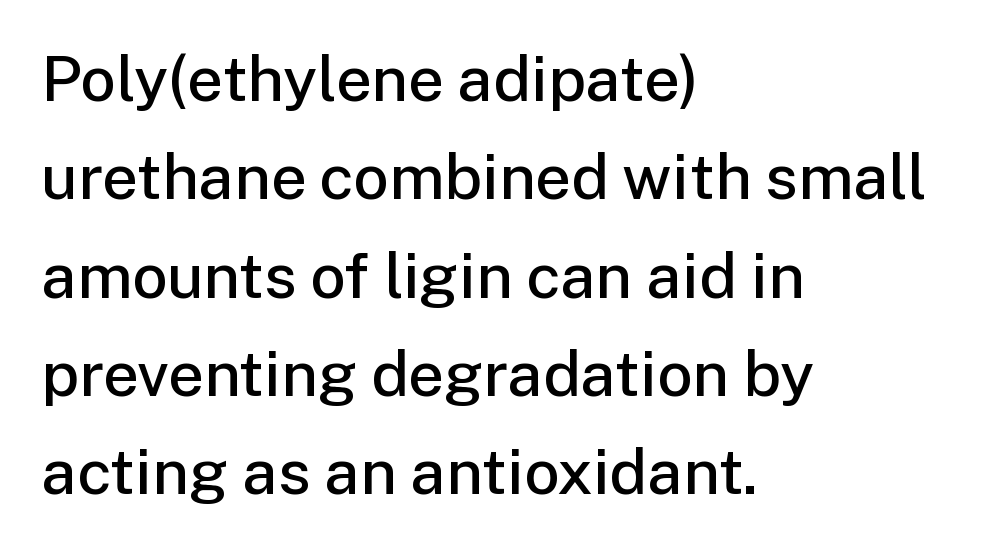
The image shows 63 px semibold sans-serif type, upright; set left-aligned, normal line spacing (1.56x), normal letter spacing, not underlined; low stroke contrast and a medium x-height.
